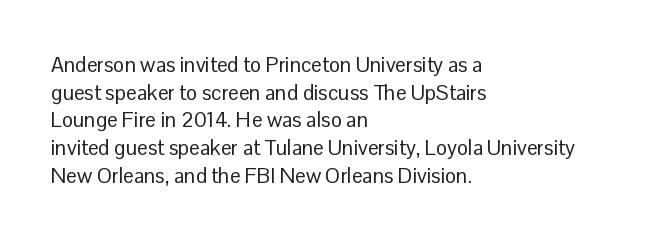
Every stem runs plumb, perpendicular to the baseline. Leftover space on each line is placed entirely after the last word. Check the space under the baseline: it is left empty. This reads as an unemphasized weight, regular at the heaviest. Caption: standard tracking, unaltered.
